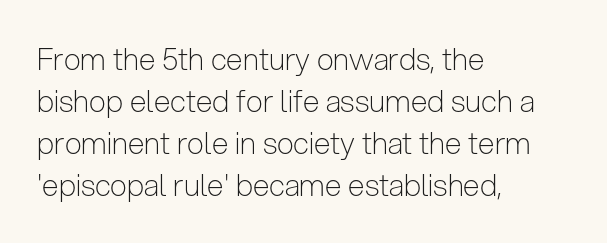
The image shows 30 px light, condensed sans-serif type, upright; set left-aligned, normal line spacing (1.4x), normal letter spacing, not underlined; low stroke contrast and a medium x-height.
